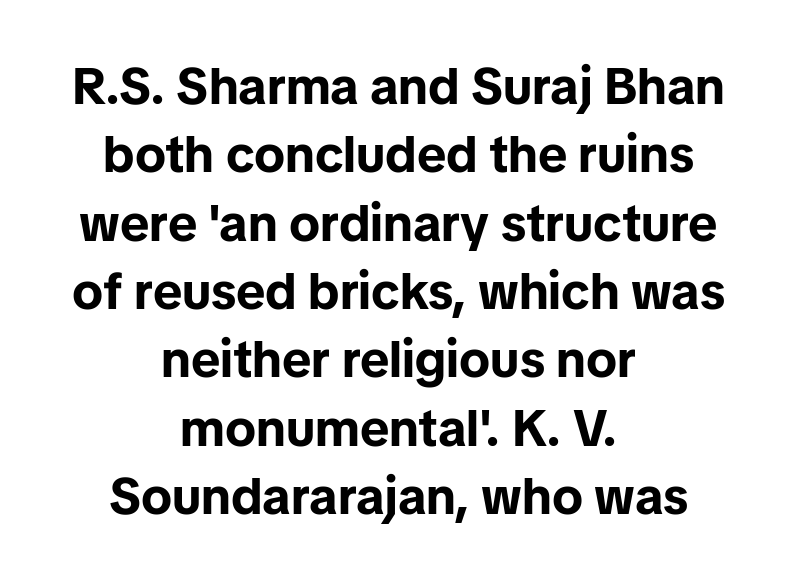
The font is running at its bold setting. Serif or sans? Sans — the stroke terminals are bare. Each new line begins a customary step beneath the previous one. Style check: upright. Here the designer chose a conventional face with non-uniform glyph widths. The text block is weighted toward neither margin, spreading evenly from the middle.
